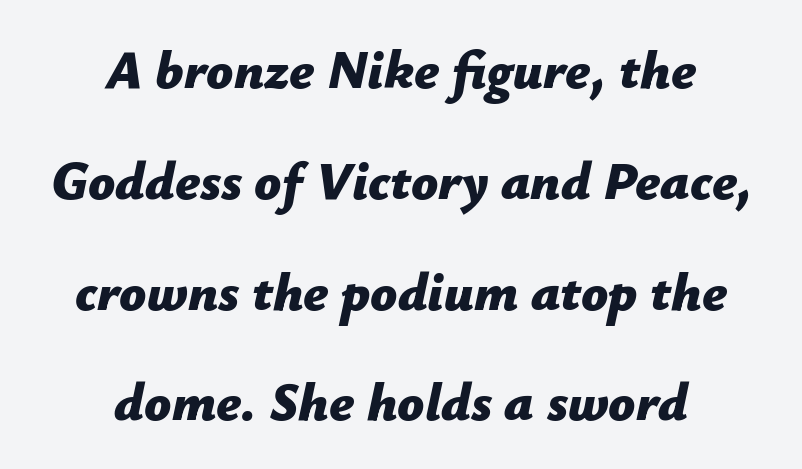
The image shows 53 px bold type, italic (leaning right); set centered, loose line spacing (2.09x), normal letter spacing, not underlined; low stroke contrast and a medium x-height.
